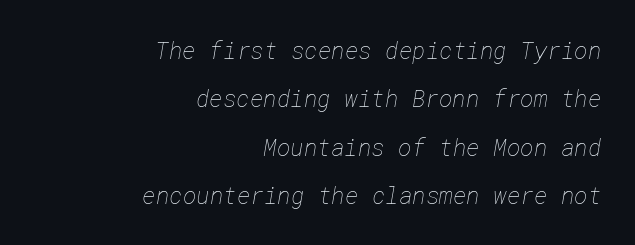
Q: Is the text bold? A: No.
Q: Is the text underlined? A: No.
Q: How is the paragraph aligned? A: Right-aligned.
Q: Is the spacing between letters normal or unusually wide? A: Normal.
Q: Is the spacing between lines tight, normal or loose? A: Loose.
